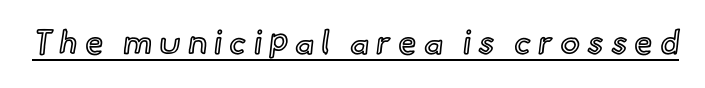
{"width": "normal", "x_height": "small", "monospaced": "no", "underline": "yes", "letter_spacing": "wide", "letter_spacing_em": 0.22, "glyph_px": 33}
